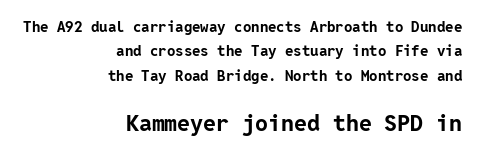
{"italic": "no", "bold": "yes", "underline": "no", "align": "right", "line_spacing": "normal", "line_spacing_ratio": 1.62, "letter_spacing": "normal", "letter_spacing_em": 0.0, "larger_block": "second", "size_ratio": 1.53, "glyph_px": 23}
